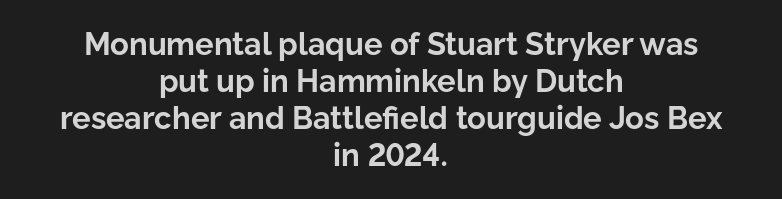
{"serif": "no", "italic": "no", "bold": "yes", "weight": "bold", "width": "normal", "stroke_contrast": "low", "x_height": "medium", "monospaced": "no", "underline": "no", "align": "center", "line_spacing_ratio": 1.19, "letter_spacing": "normal", "letter_spacing_em": 0.0, "glyph_px": 31}
